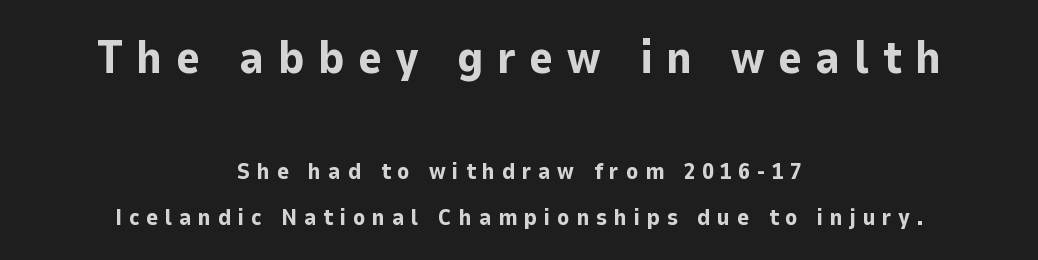
The image shows 46 px bold sans-serif type, upright; set centered, loose line spacing (2.0x), unusually wide letter spacing (+0.29 em), not underlined; the first (top) block is 2.0x larger; low stroke contrast and a medium x-height.
